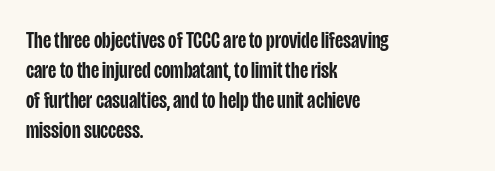
Q: Is the text bold? A: Semi-bold.
Q: Is the text italic (slanted)? A: No, it is upright.
Q: Is the text underlined? A: No.
Q: How is the paragraph aligned? A: Left-aligned.
Q: Is the spacing between letters normal or unusually wide? A: Normal.
Q: Is the spacing between lines tight, normal or loose? A: Normal.
